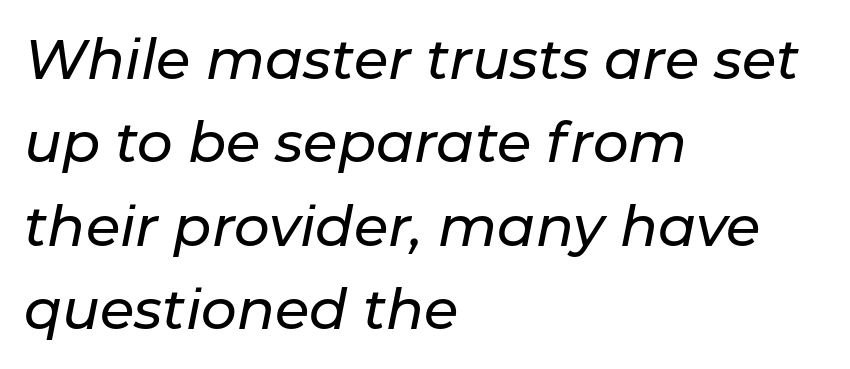
Q: Is the text italic (slanted)? A: Yes, it leans right by about 11 degrees.
Q: Is the text underlined? A: No.
Q: How is the paragraph aligned? A: Left-aligned.
Q: Is the spacing between letters normal or unusually wide? A: Normal.
Q: Is the spacing between lines tight, normal or loose? A: Normal.
Q: Width (condensed, normal, or wide)? A: Normal.
Q: Stroke contrast? A: Low.
Q: x-height? A: Medium.
Q: Monospaced? A: No.
